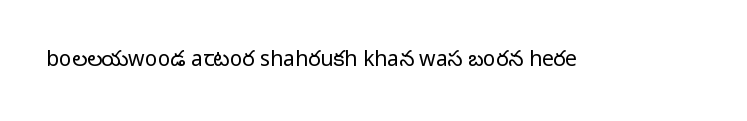
{"italic": "no", "bold": "no", "underline": "no", "letter_spacing": "normal", "letter_spacing_em": 0.0, "glyph_px": 21}
